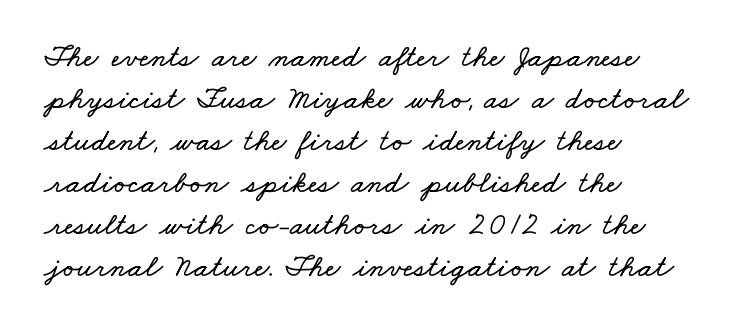
{"width": "wide", "stroke_contrast": "low", "x_height": "small", "monospaced": "no", "underline": "no", "align": "left", "line_spacing": "normal", "line_spacing_ratio": 1.31, "letter_spacing": "normal", "letter_spacing_em": 0.0, "glyph_px": 32}
